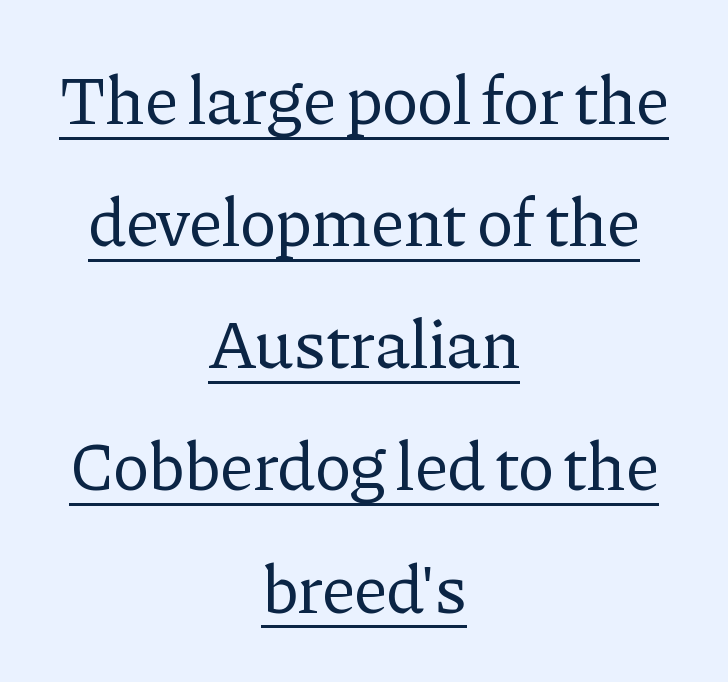
Q: Is the text bold? A: No.
Q: Is the text italic (slanted)? A: No, it is upright.
Q: Is the typeface a serif or a sans-serif typeface? A: Serif.
Q: Is the text underlined? A: Yes.
Q: How is the paragraph aligned? A: Centered.
Q: Is the spacing between letters normal or unusually wide? A: Normal.
Q: Width (condensed, normal, or wide)? A: Normal.
Q: Stroke contrast? A: Low.
Q: x-height? A: Medium.
Q: Monospaced? A: No.
